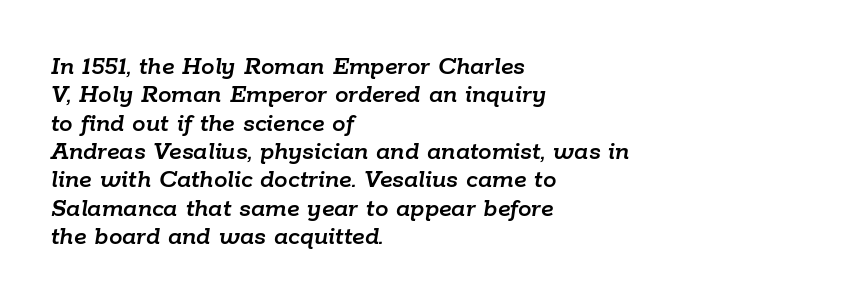
Regarding leading, the lines here are crowded together. Nobody drew a line under any word here. The face used here has a pronounced slope to its letters. The paragraph has a hard left edge and a soft right edge.
